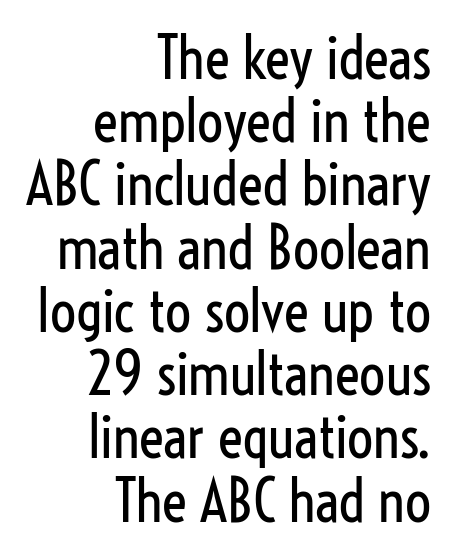
The image shows 58 px regular-weight, condensed sans-serif type, upright; set right-aligned, tight line spacing (1.09x), normal letter spacing, not underlined; low stroke contrast and a medium x-height.
